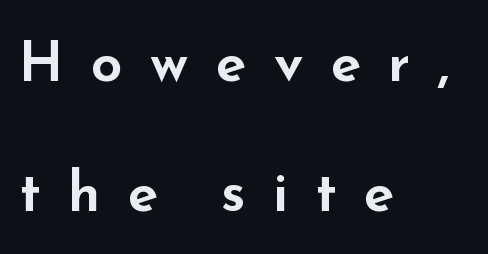
Every stem runs plumb, perpendicular to the baseline. The block of text is sparse from top to bottom, with ample space between rows. The letters carry no serifs — their stems end cleanly without finishing strokes. Varying glyph widths throughout — classic text-font behaviour. The rendering inserts visible extra space after every character.
